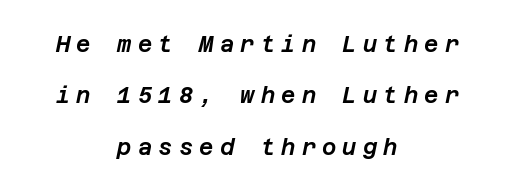
The image shows 22 px text type, italic (leaning right); set centered, loose line spacing (2.34x), unusually wide letter spacing (+0.28 em), not underlined.
